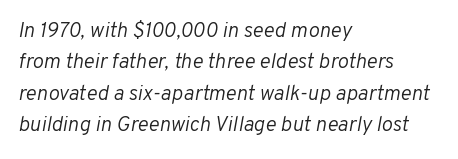
The image shows 21 px text type, italic (leaning right); set left-aligned, normal line spacing (1.5x), normal letter spacing, not underlined.
